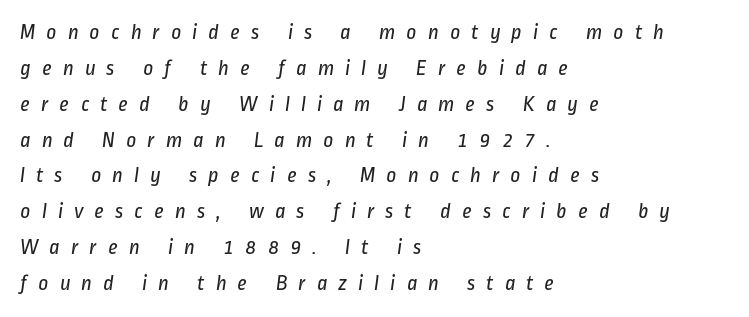
One-word summary of the alignment: left. On a weight scale, this lands at 450 or below. Honestly, the row spacing looks completely unremarkable. Glance below the letters and you will spot only blank space. The letters are spread apart with noticeably loose tracking.
